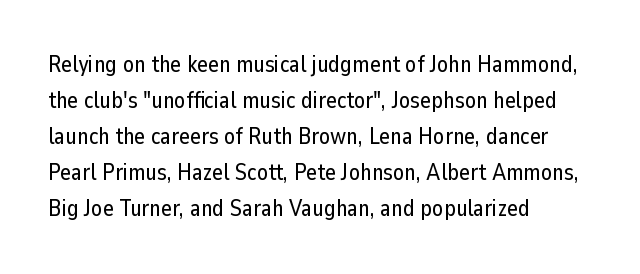
Q: Is the text italic (slanted)? A: No, it is upright.
Q: Is the text underlined? A: No.
Q: How is the paragraph aligned? A: Left-aligned.
Q: Is the spacing between letters normal or unusually wide? A: Normal.
Q: Is the spacing between lines tight, normal or loose? A: Normal.
